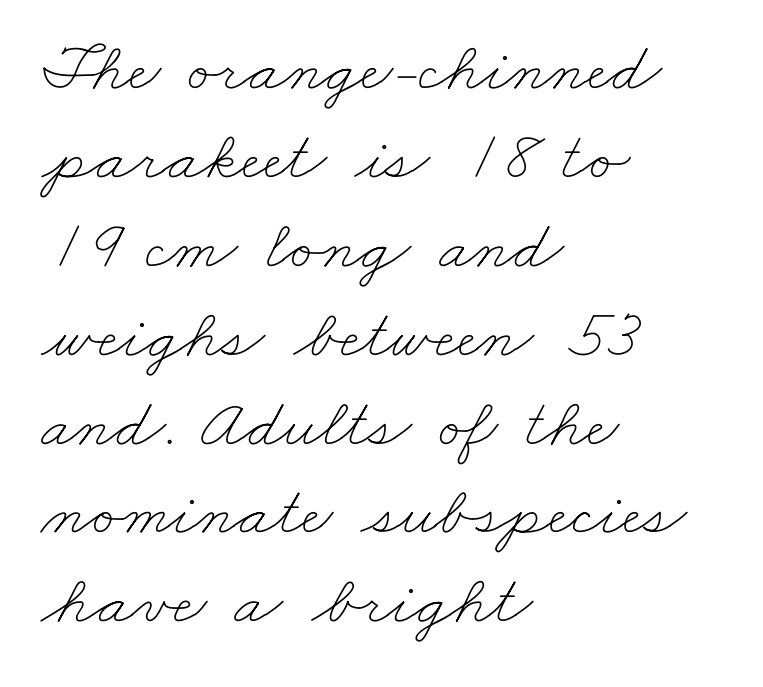
Short and long lines alike share a common starting point at left. Glyph-to-glyph distance matches everyday printed text. Underline: absent. Think of a printed novel: that variable character pitch is what you see here. The typeface has the unassuming heft of standard copy or less.
